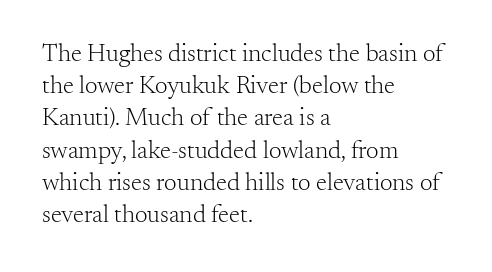
These lines keep a tight, regular rhythm from letter to letter. This sample is left-justified, so line endings fall wherever the words run out. The space between consecutive lines is moderate. Do the letters lean? They stand straight. The passage shown is not underscored anywhere. Stems and bowls with no extra thickness — not bold.
